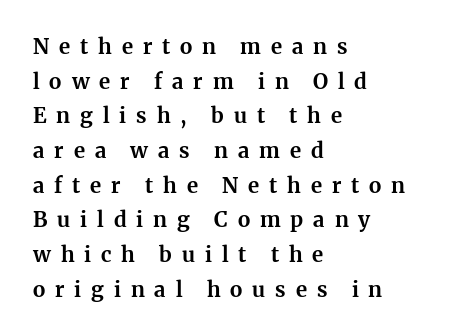
The image shows 21 px bold type, upright; set left-aligned, normal line spacing (1.65x), unusually wide letter spacing (+0.47 em), not underlined.
